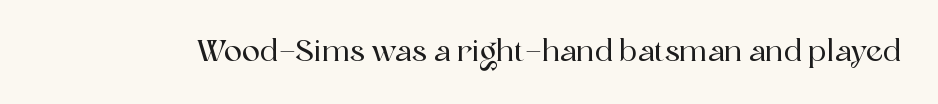
{"serif": "yes", "italic": "no", "width": "normal", "x_height": "medium", "monospaced": "no", "underline": "no", "letter_spacing": "normal", "letter_spacing_em": 0.0, "glyph_px": 30}
